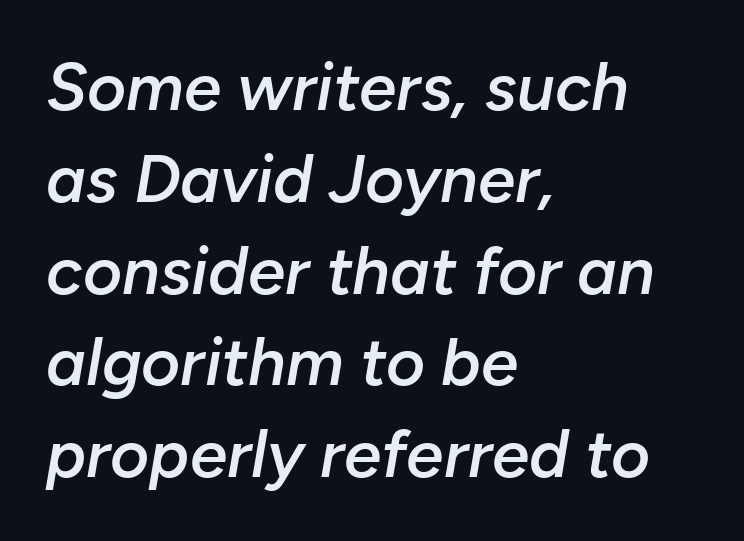
{"italic": "yes", "lean": "right", "slant_degrees": 10, "bold": "semi", "weight": "semibold", "width": "normal", "stroke_contrast": "low", "x_height": "medium", "monospaced": "no", "underline": "no", "align": "left", "line_spacing": "normal", "line_spacing_ratio": 1.37, "letter_spacing": "normal", "letter_spacing_em": 0.0, "glyph_px": 67}
